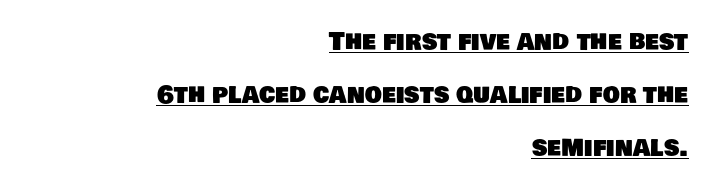
Q: Is the text underlined? A: Yes.
Q: How is the paragraph aligned? A: Right-aligned.
Q: Is the spacing between letters normal or unusually wide? A: Normal.
Q: Is the spacing between lines tight, normal or loose? A: Loose.
